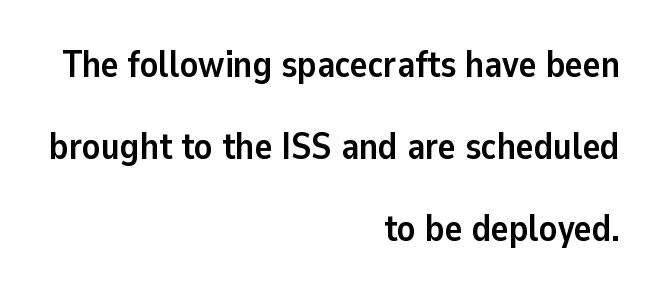
The image shows 37 px semibold sans-serif type, upright; set right-aligned, loose line spacing (2.21x), normal letter spacing, not underlined; low stroke contrast and a medium x-height.
